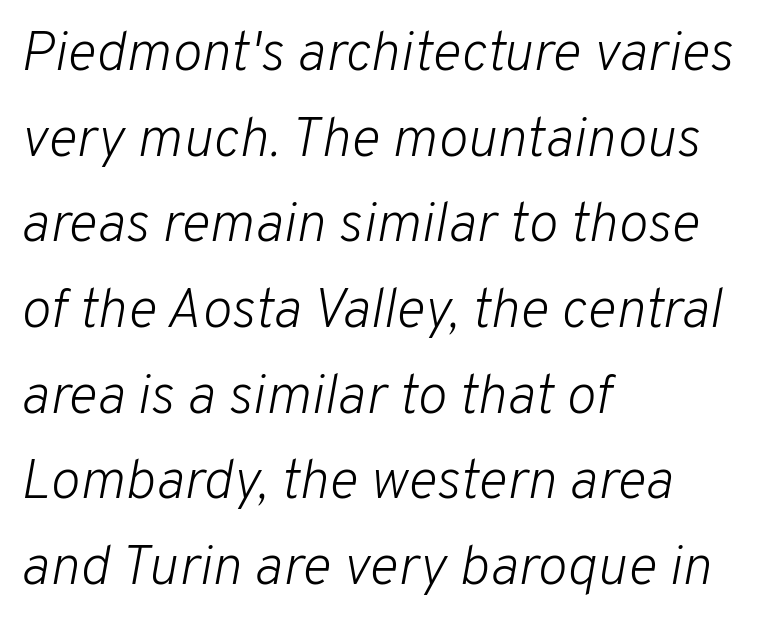
Q: Is the text bold? A: No.
Q: Is the text italic (slanted)? A: Yes, it leans right by about 10 degrees.
Q: Is the text underlined? A: No.
Q: How is the paragraph aligned? A: Left-aligned.
Q: Is the spacing between letters normal or unusually wide? A: Normal.
Q: Is the spacing between lines tight, normal or loose? A: Normal.
Q: Width (condensed, normal, or wide)? A: Normal.
Q: Stroke contrast? A: Low.
Q: x-height? A: Medium.
Q: Monospaced? A: No.
